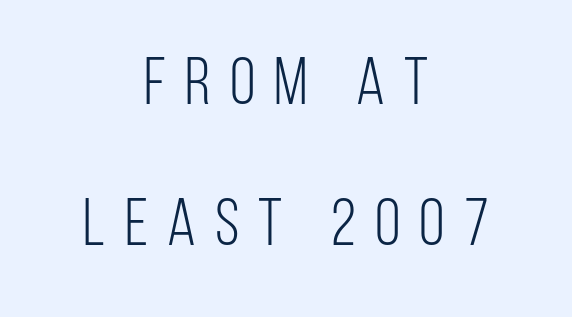
The image shows 66 px light, condensed sans-serif type, upright; set centered, loose line spacing (2.14x), unusually wide letter spacing (+0.29 em), not underlined; low stroke contrast and a large x-height.
